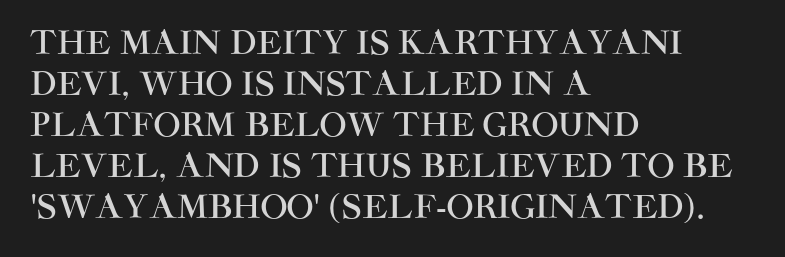
{"serif": "no", "italic": "no", "width": "normal", "stroke_contrast": "high", "x_height": "large", "monospaced": "no", "underline": "no", "align": "left", "line_spacing": "normal", "line_spacing_ratio": 1.28, "letter_spacing": "normal", "letter_spacing_em": 0.0, "glyph_px": 32}
